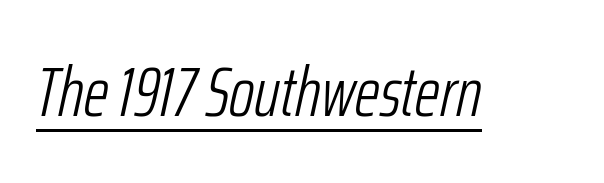
The image shows 70 px light, condensed type, italic (leaning right); set normal letter spacing, underlined; low stroke contrast and a medium x-height.
